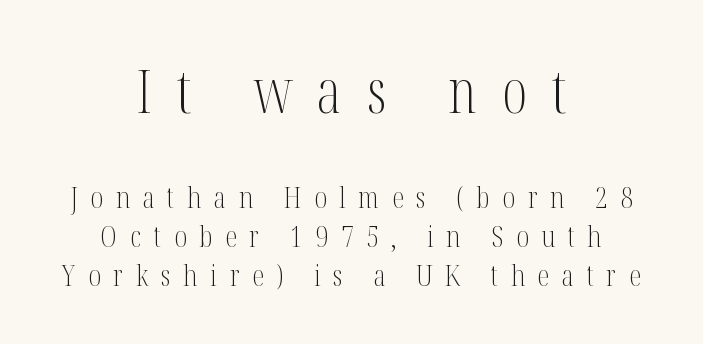
{"serif": "yes", "italic": "no", "bold": "no", "weight": "light", "width": "condensed", "stroke_contrast": "medium", "x_height": "medium", "monospaced": "no", "underline": "no", "align": "center", "line_spacing": "normal", "line_spacing_ratio": 1.31, "letter_spacing": "wide", "letter_spacing_em": 0.42, "larger_block": "first", "size_ratio": 2.0, "glyph_px": 60}
